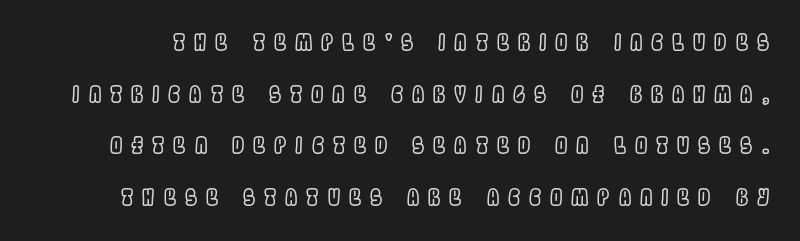
A bare baseline throughout the passage. The gaps between neighbouring characters are conspicuously large. Does the lettering tilt? It doesn't — this is upright. One glance says open: line gaps are wider than usual.
